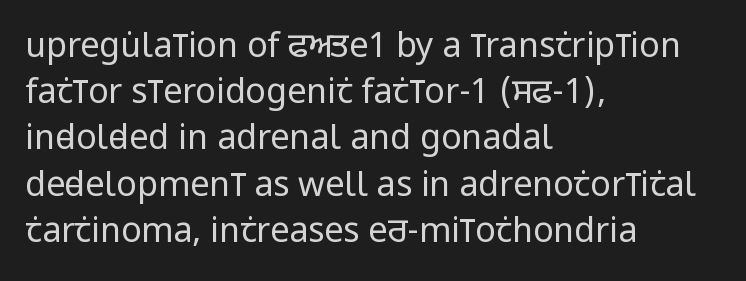
The image shows 34 px regular-weight, condensed sans-serif type, upright; set left-aligned, normal line spacing (1.36x), normal letter spacing, not underlined; low stroke contrast and a large x-height.
